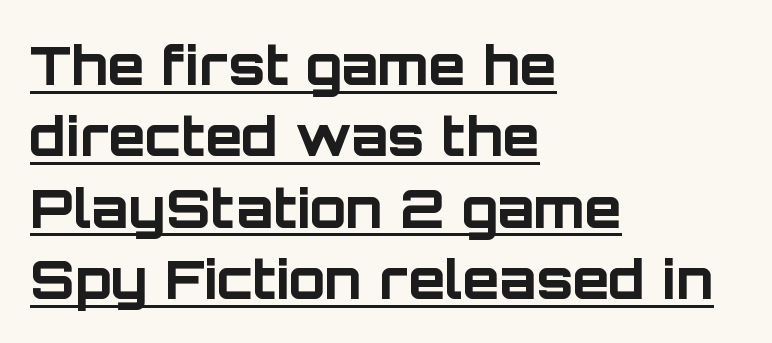
Q: Is the text bold? A: Yes.
Q: Is the text italic (slanted)? A: No, it is upright.
Q: Is the typeface a serif or a sans-serif typeface? A: Sans-serif.
Q: Is the text underlined? A: Yes.
Q: How is the paragraph aligned? A: Left-aligned.
Q: Is the spacing between letters normal or unusually wide? A: Normal.
Q: Is the spacing between lines tight, normal or loose? A: Normal.
Q: Width (condensed, normal, or wide)? A: Normal.
Q: Stroke contrast? A: Low.
Q: x-height? A: Large.
Q: Monospaced? A: No.
